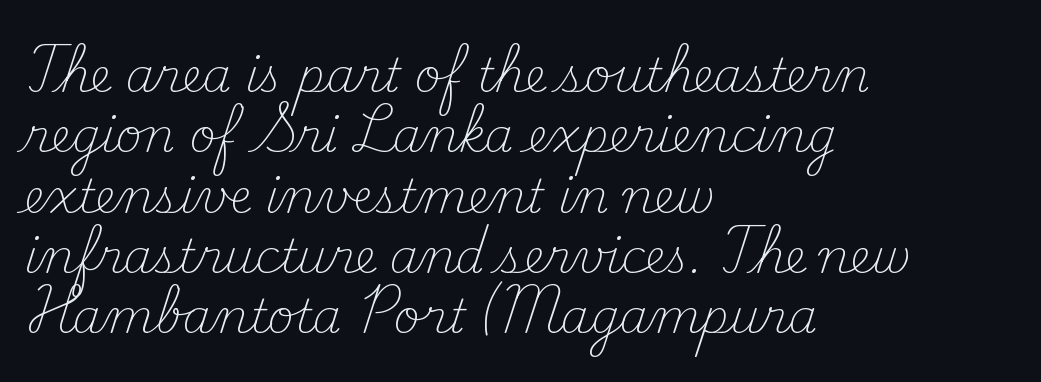
The passage shown is typeset with a serif family. Line spacing here is normal. Leftover space on each line is placed entirely after the last word. Between one letter and the next there's only the usual sliver of space. Looks like regular typesetting: each glyph gets only the width it needs.
